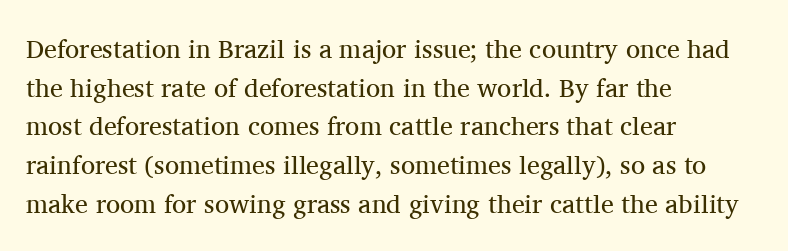
Posture: vertical. The weight tops out at a normal text grade. Words appear dense and cohesive because spacing is normal. If you drew a ruler down the left edge, every line would touch it. Line spacing here is normal. Underline: absent.
